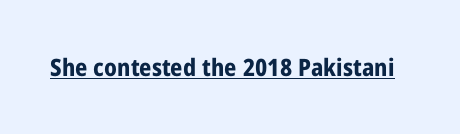
Students, observe the line beneath the letters — that is underlining. Upright lettering throughout. Summary of weight: heavy, a full bold. Here the glyphs are tracked normally, forming tight word shapes.
